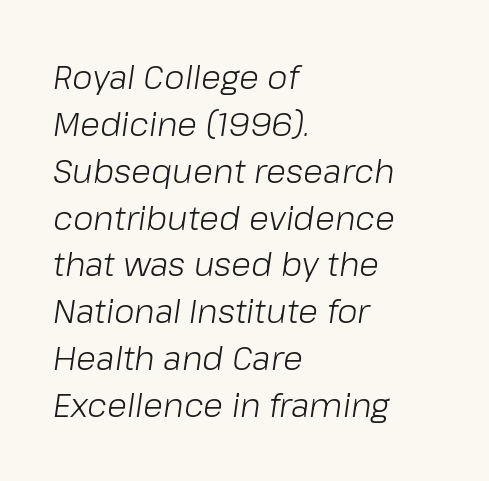
Q: Is the text bold? A: No.
Q: Is the text italic (slanted)? A: Yes, it leans right by about 8 degrees.
Q: Is the text underlined? A: No.
Q: How is the paragraph aligned? A: Left-aligned.
Q: Is the spacing between letters normal or unusually wide? A: Normal.
Q: Is the spacing between lines tight, normal or loose? A: Normal.
Q: Width (condensed, normal, or wide)? A: Normal.
Q: Stroke contrast? A: Low.
Q: x-height? A: Medium.
Q: Monospaced? A: No.
